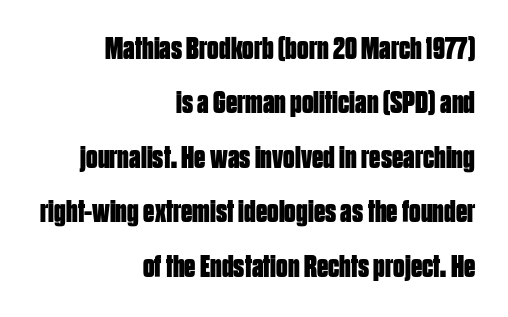
Students, this is bold: see how much ink each stroke carries. Compared with typical body copy, the letter spacing here is the same. The letters stand upright; this is a roman face. The block of text has a typical density, with ordinary space between rows. These lines are set flush right with a ragged left edge. The specimen omits any rule beneath the text block's lines.
